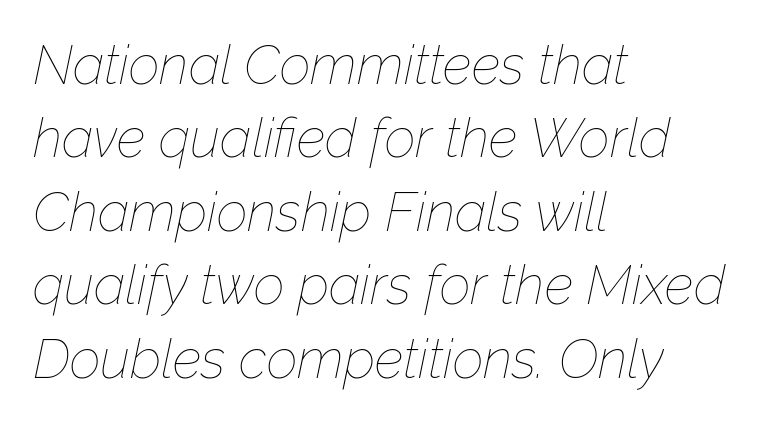
The image shows 54 px thin type, italic (leaning right); set left-aligned, normal line spacing (1.36x), normal letter spacing, not underlined; low stroke contrast and a medium x-height.
